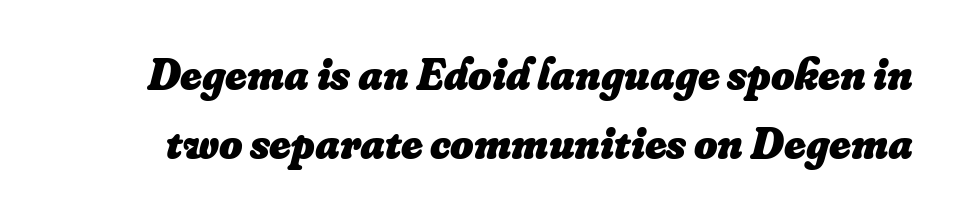
As a designer I'd log this as weight 700, bold. Is this a fixed-width face? No — the glyphs have proportional, varying widths. Does the leading feel generous? No, just average. The space beneath each line is pristine and unruled.
